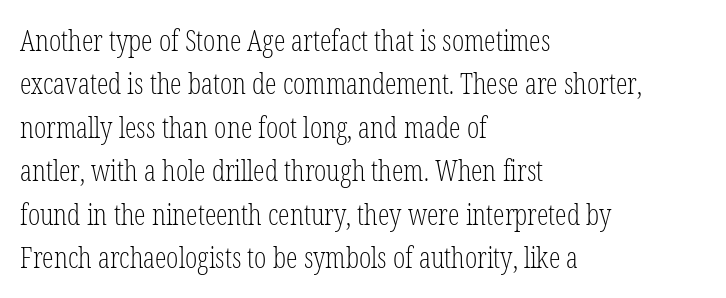
The image shows 29 px light, condensed serif type, upright; set left-aligned, normal line spacing (1.5x), normal letter spacing, not underlined; low stroke contrast and a medium x-height.
